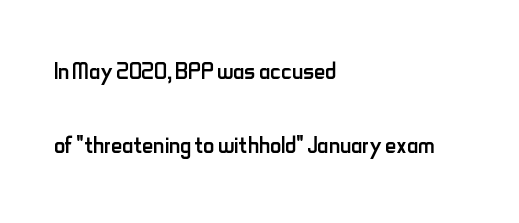
The image shows 31 px regular-weight, condensed sans-serif type, upright; set left-aligned, loose line spacing (2.39x), normal letter spacing, not underlined; low stroke contrast and a small x-height.
